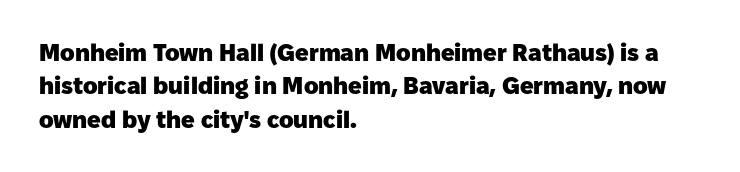
{"italic": "no", "bold": "yes", "underline": "no", "align": "left", "line_spacing": "normal", "line_spacing_ratio": 1.39, "letter_spacing": "normal", "letter_spacing_em": 0.0, "glyph_px": 24}
